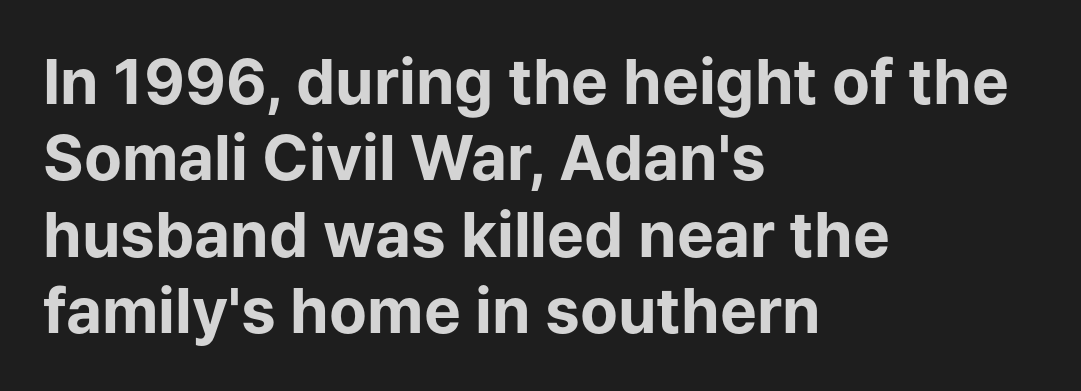
The image shows 62 px bold sans-serif type, upright; set left-aligned, line spacing 1.23x, normal letter spacing, not underlined; low stroke contrast and a medium x-height.
